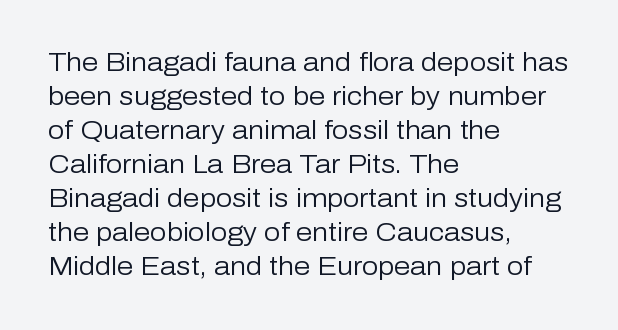
Descenders are the only things crossing below the line. All the whitespace from short lines collects on the right. Characters remain perfectly vertical along every line. The letters sit at their default tracking, neither squeezed nor spread.
